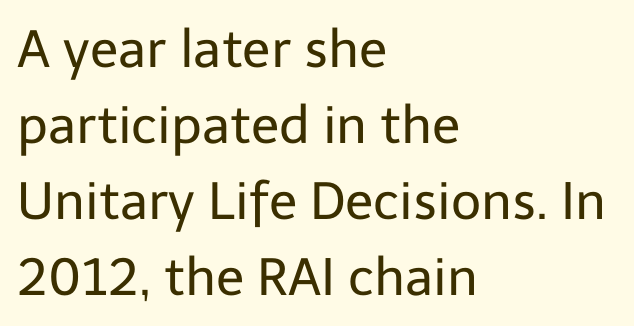
This sample is left-justified, so line endings fall wherever the words run out. When letters stand straight like this, we call the style roman or upright. Baseline-to-baseline distance is the conventional proportion of letter height. Stroke mass is kept to a normal reading level or below.
